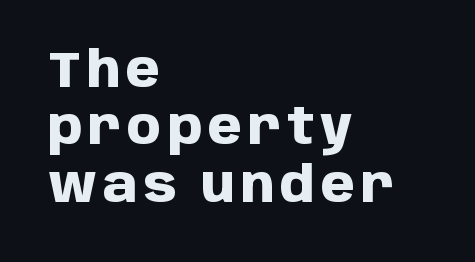
Q: Is the text bold? A: Yes.
Q: Is the text italic (slanted)? A: No, it is upright.
Q: Is the typeface a serif or a sans-serif typeface? A: Sans-serif.
Q: Is the text underlined? A: No.
Q: How is the paragraph aligned? A: Left-aligned.
Q: Width (condensed, normal, or wide)? A: Normal.
Q: Stroke contrast? A: Low.
Q: x-height? A: Large.
Q: Monospaced? A: No.
